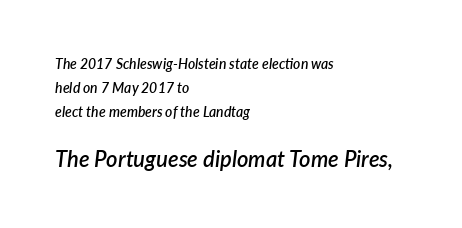
The font's italic variant was chosen for this text. The line texture is even and compact thanks to regular tracking. Scale increases going downward across the two blocks. Descenders hang freely into open space. Which margin do the lines hug? The left one — the right edge is uneven.
